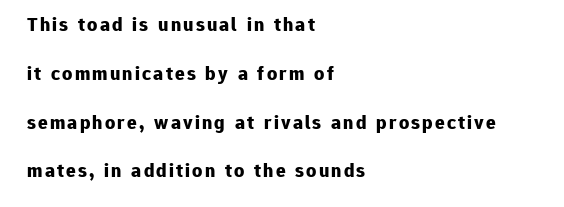
The ragged edge is on the right, which tells us the setting is flush left. In terms of posture, this sample is upright. You could fit nearly another row in the gap between these rows. The font is running at its bold setting.
